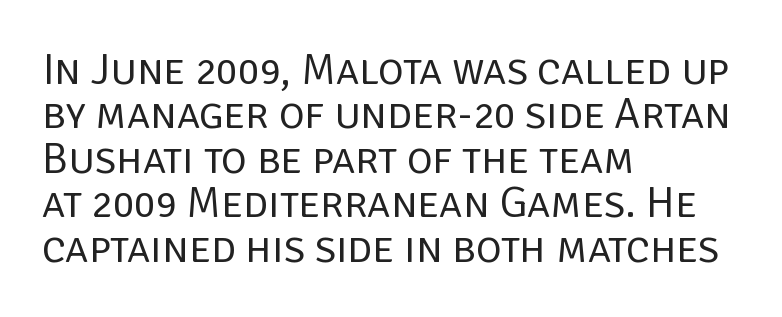
Q: Is the text bold? A: No.
Q: Is the text italic (slanted)? A: No, it is upright.
Q: Is the typeface a serif or a sans-serif typeface? A: Sans-serif.
Q: Is the text underlined? A: No.
Q: How is the paragraph aligned? A: Left-aligned.
Q: Is the spacing between letters normal or unusually wide? A: Normal.
Q: Is the spacing between lines tight, normal or loose? A: Tight.
Q: Width (condensed, normal, or wide)? A: Normal.
Q: Stroke contrast? A: Low.
Q: x-height? A: Large.
Q: Monospaced? A: No.
